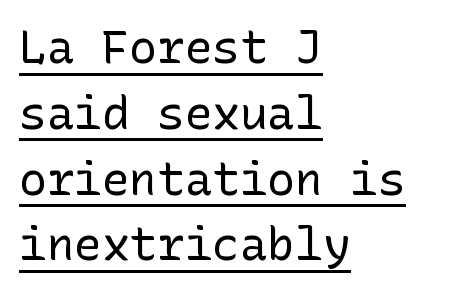
The image shows 46 px regular-weight sans-serif type, upright; set left-aligned, normal line spacing (1.43x), normal letter spacing, underlined; low stroke contrast and a medium x-height.
